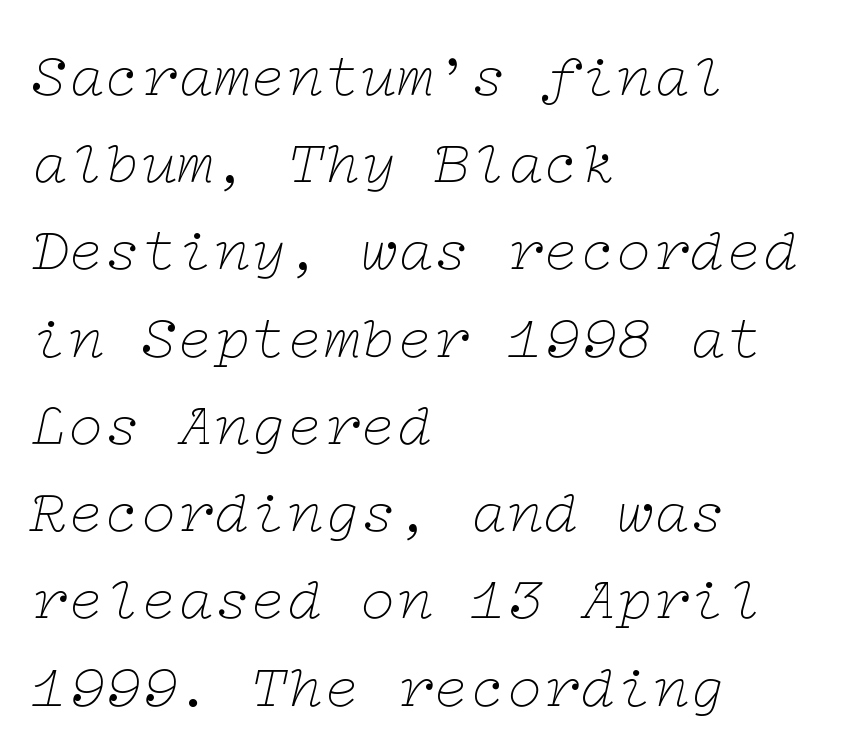
Each line starts at the same left margin while the right side varies. The rendering applies a slant to the glyphs. In terms of letterspacing, this is plain default setting. These glyphs show unthickened strokes, regular width or finer. Each row of text sits above clean, open space.
